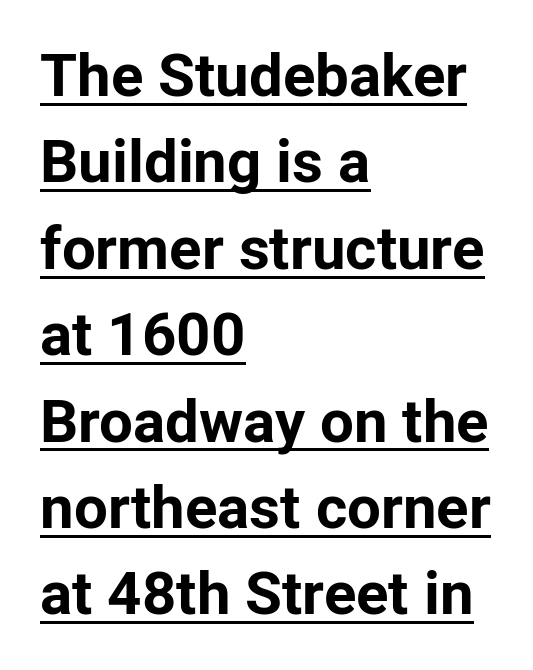
{"serif": "no", "italic": "no", "bold": "yes", "weight": "bold", "width": "normal", "stroke_contrast": "low", "x_height": "medium", "monospaced": "no", "underline": "yes", "align": "left", "line_spacing": "normal", "line_spacing_ratio": 1.44, "letter_spacing": "normal", "letter_spacing_em": 0.0, "glyph_px": 60}
